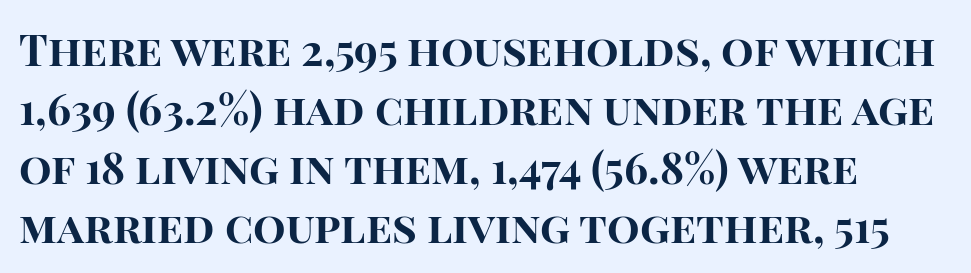
How are the letters spaced? Ordinarily, with no added tracking. A typesetter would call this leading conventional body-copy spacing. The passage shown is not underscored anywhere. Unlike a traditional serif, this face leaves its strokes unadorned. You could not count columns in this text — the font is proportionally spaced.
